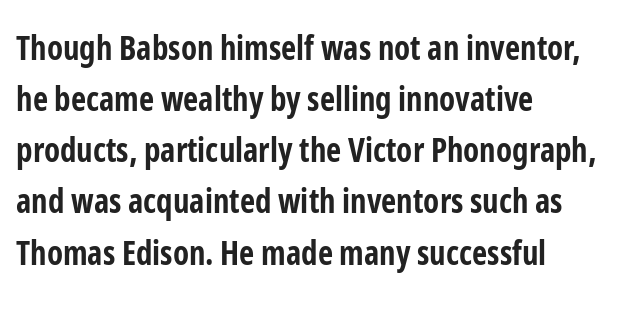
The image shows 33 px bold, condensed sans-serif type, upright; set left-aligned, normal line spacing (1.55x), normal letter spacing, not underlined; low stroke contrast and a medium x-height.
